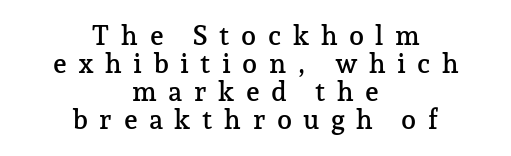
Q: Is the text italic (slanted)? A: No, it is upright.
Q: Is the text underlined? A: No.
Q: How is the paragraph aligned? A: Centered.
Q: Is the spacing between letters normal or unusually wide? A: Unusually wide.
Q: Is the spacing between lines tight, normal or loose? A: Tight.
